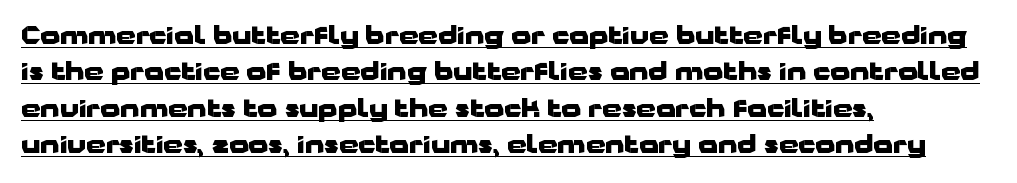
The image shows 25 px bold type, upright; set left-aligned, normal line spacing (1.46x), normal letter spacing, underlined.
